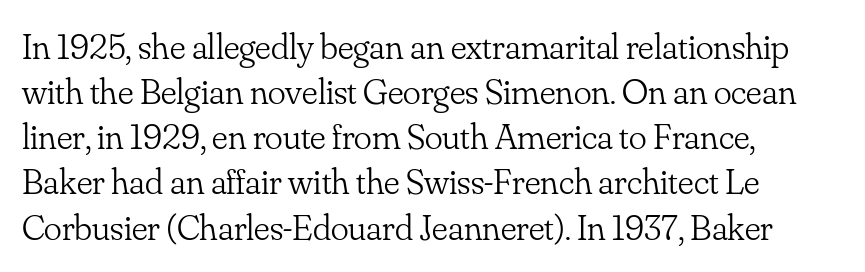
The image shows 37 px light serif type, upright; set left-aligned, line spacing 1.22x, normal letter spacing, not underlined; low stroke contrast and a small x-height.
